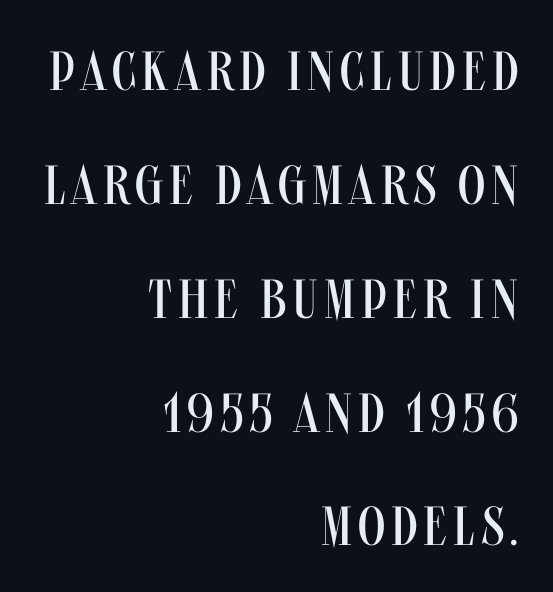
The rendering uses a large line-height, opening up the rows. To sum up the face: it is a sans, with no serifs. The rag falls on the left side of this text block. The font sits on the lighter half of the weight spectrum, regular included. The letters stand upright; this is a roman face.
